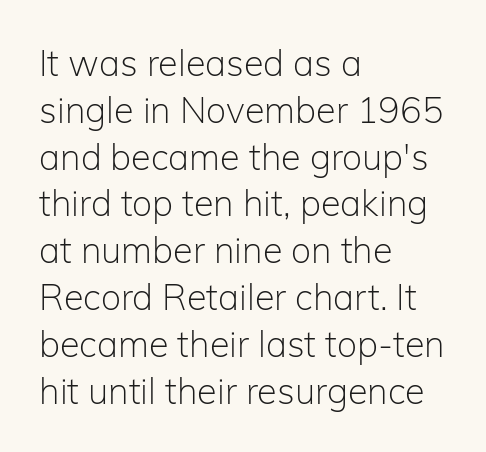
The image shows 36 px light sans-serif type, upright; set left-aligned, normal line spacing (1.3x), normal letter spacing, not underlined; low stroke contrast and a medium x-height.
